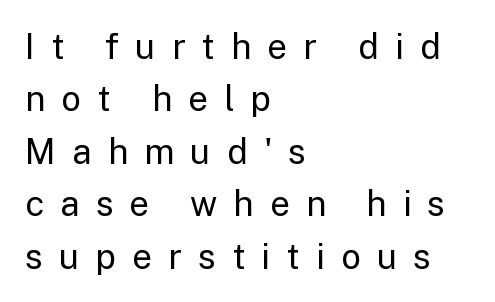
The image shows 35 px regular-weight sans-serif type, upright; set left-aligned, normal line spacing (1.5x), unusually wide letter spacing (+0.46 em), not underlined; low stroke contrast and a medium x-height.
